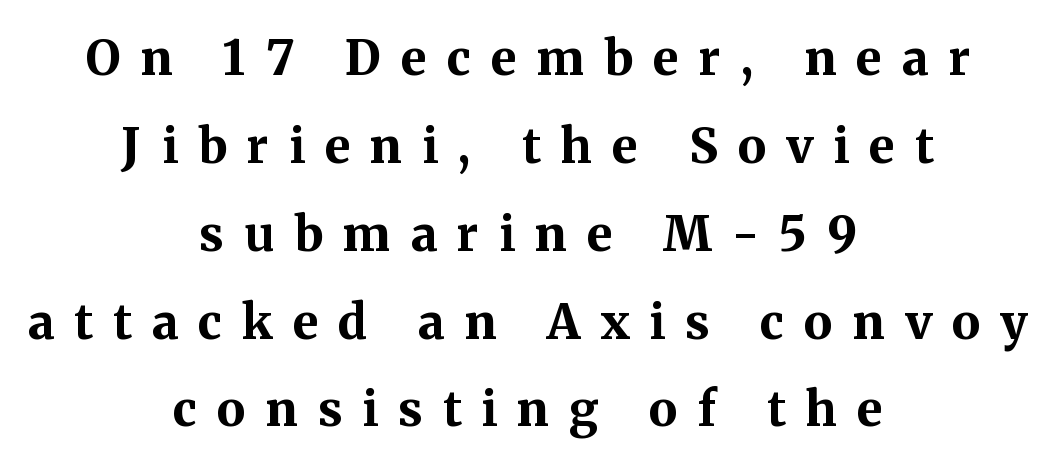
The image shows 48 px bold serif type, upright; set centered, line spacing 1.83x, unusually wide letter spacing (+0.42 em), not underlined; medium stroke contrast and a medium x-height.
